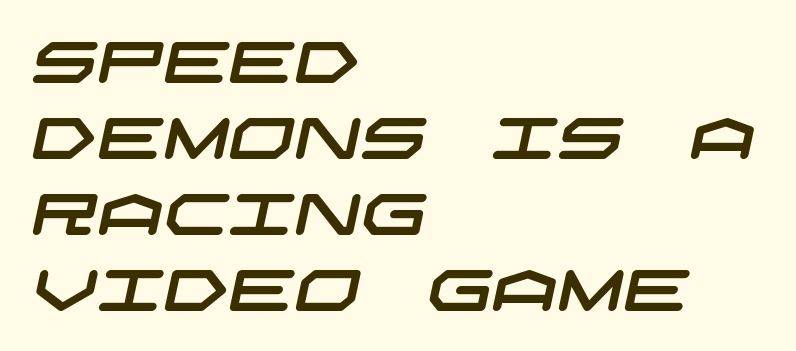
{"serif": "no", "width": "wide", "stroke_contrast": "low", "x_height": "large", "underline": "no", "align": "left", "line_spacing": "normal", "line_spacing_ratio": 1.31, "letter_spacing": "normal", "letter_spacing_em": 0.0, "glyph_px": 58}
